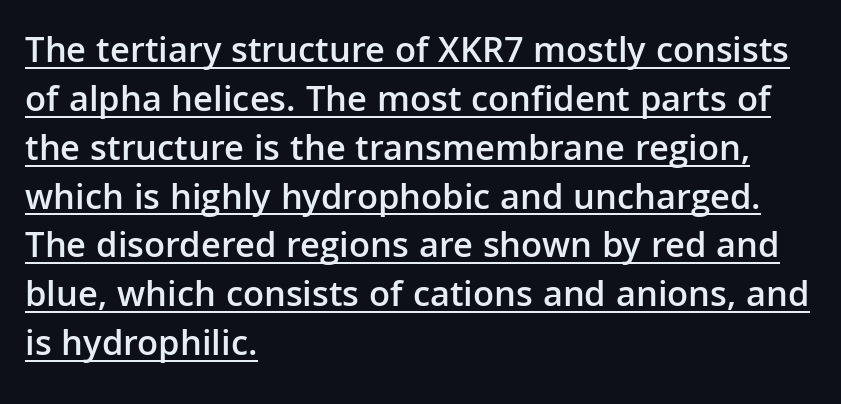
Regular leading. What decoration does the sample have? An underline. Nothing sits at the stroke ends, so this counts as sans-serif. Looks like regular typesetting: each glyph gets only the width it needs.
